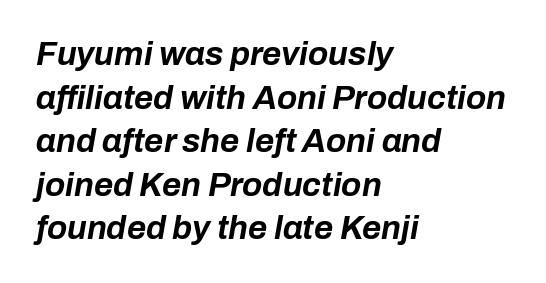
The image shows 33 px bold type, italic (leaning right); set left-aligned, normal line spacing (1.32x), normal letter spacing, not underlined; low stroke contrast and a medium x-height.
